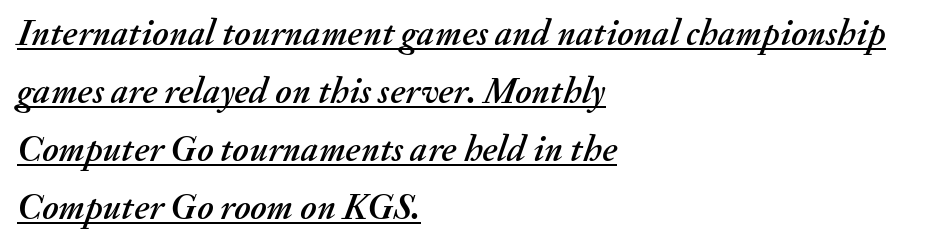
{"italic": "yes", "lean": "right", "slant_degrees": 20, "width": "normal", "stroke_contrast": "medium", "x_height": "small", "monospaced": "no", "underline": "yes", "align": "left", "line_spacing": "normal", "line_spacing_ratio": 1.57, "letter_spacing": "normal", "letter_spacing_em": 0.0, "glyph_px": 37}
